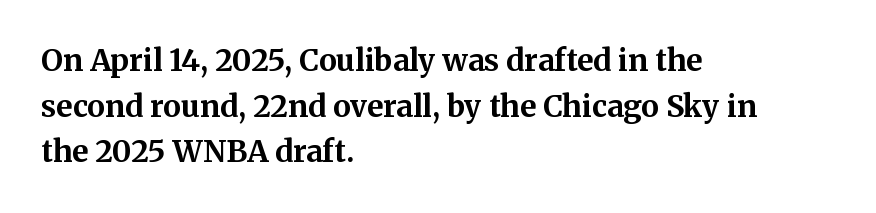
The image shows 30 px bold serif type, upright; set left-aligned, normal line spacing (1.52x), normal letter spacing, not underlined; medium stroke contrast and a medium x-height.
